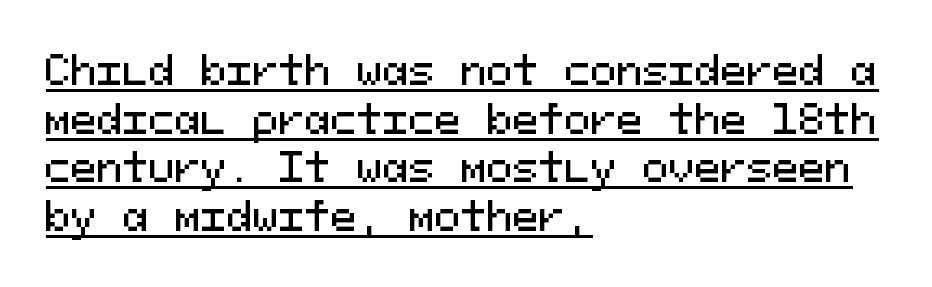
In CSS terms this would be text-align: left. These lines are rendered in a fixed-pitch font. These lines sit exactly where default settings would place them. Notice how the stems are strictly vertical — no italics here. Short note: letters normally spaced. Letterform terminals end flat and unadorned throughout the passage.
